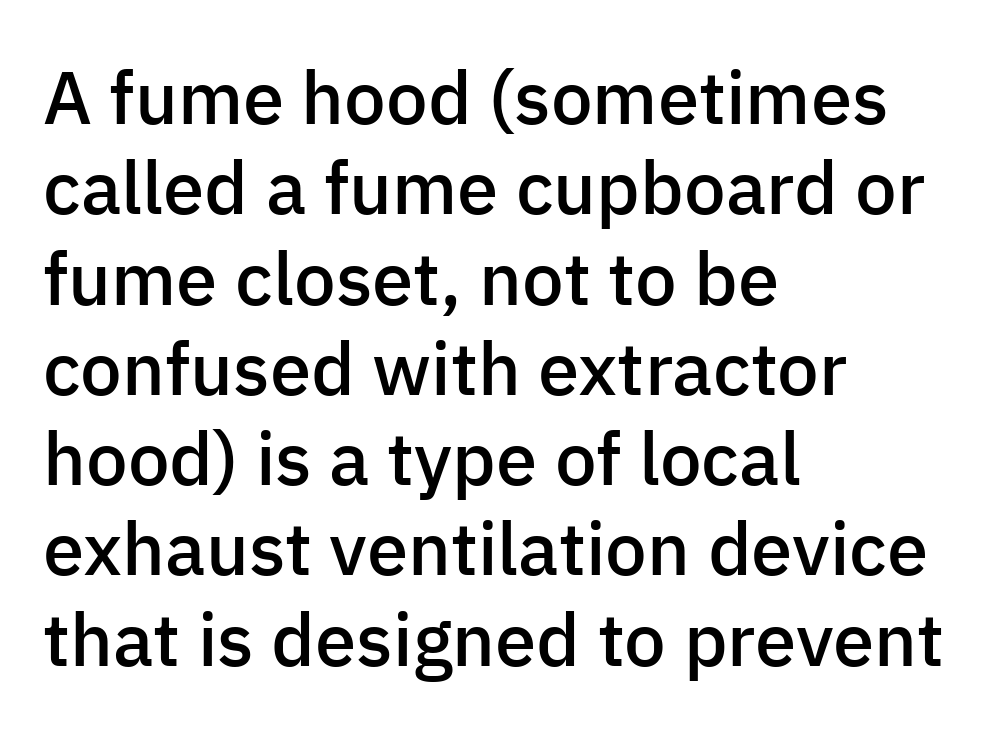
Is the letter spacing exaggerated? No — it looks like the ordinary default. Type without underlining. Rendered with straight, roman letterforms. Line beginnings align vertically; line endings do not. You could not count columns in this text — the font is proportionally spaced.
